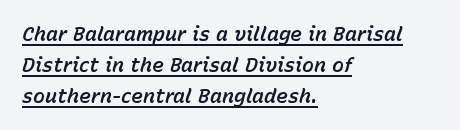
The image shows 20 px text type, italic (leaning right); set left-aligned, normal line spacing (1.55x), normal letter spacing, underlined.
